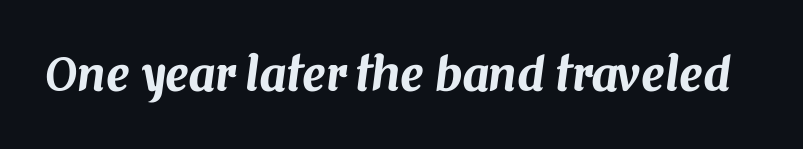
{"italic": "yes", "lean": "right", "slant_degrees": 7, "width": "normal", "stroke_contrast": "medium", "x_height": "medium", "monospaced": "no", "underline": "no", "letter_spacing": "normal", "letter_spacing_em": 0.0, "glyph_px": 46}
